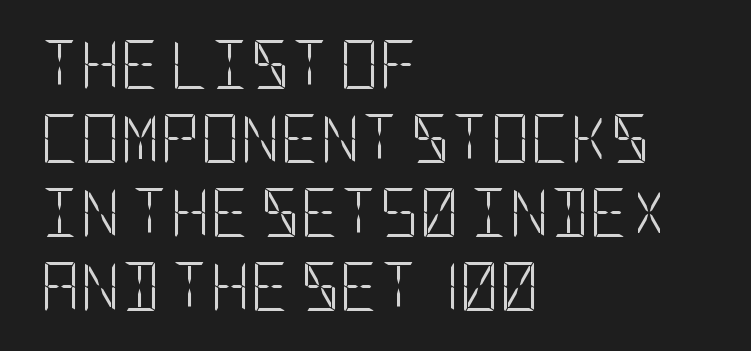
Q: Is the text bold? A: No.
Q: Is the text italic (slanted)? A: No, it is upright.
Q: Is the typeface a serif or a sans-serif typeface? A: Sans-serif.
Q: Is the text underlined? A: No.
Q: How is the paragraph aligned? A: Left-aligned.
Q: Is the spacing between letters normal or unusually wide? A: Normal.
Q: Is the spacing between lines tight, normal or loose? A: Normal.
Q: Width (condensed, normal, or wide)? A: Condensed.
Q: Stroke contrast? A: Low.
Q: x-height? A: Large.
